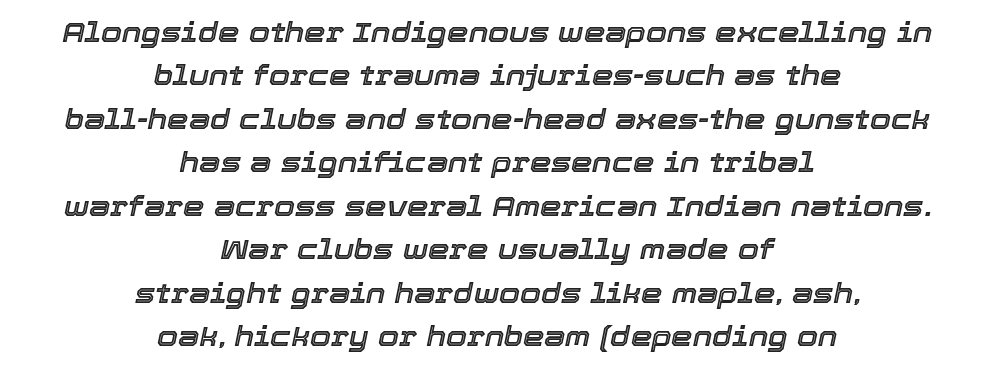
Q: Is the text italic (slanted)? A: Yes, it leans right by about 12 degrees.
Q: Is the text underlined? A: No.
Q: How is the paragraph aligned? A: Centered.
Q: Is the spacing between letters normal or unusually wide? A: Normal.
Q: Is the spacing between lines tight, normal or loose? A: Normal.
